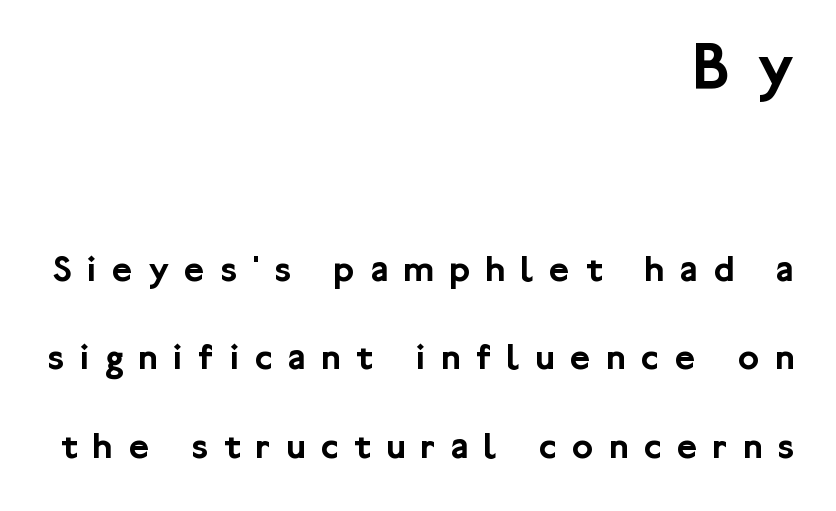
Notice how the passage keeps a crisp vertical edge on the right only. The face used here is proportionally spaced, like ordinary book or web type. Line spacing here is loose. Substantial extra tracking has been applied to these lines. Two sizes are in play, and the larger belongs to the first block.
